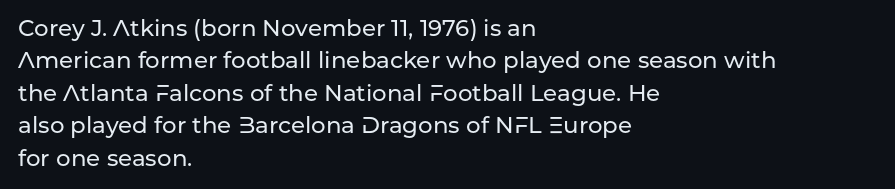
Rule under the text: the space is simply empty. Glyph-to-glyph distance matches everyday printed text. This block has exactly the height ordinary leading produces. Every character sits straight up, as roman type does. Teacher's note: observe the even left margin — that is flush-left alignment.
